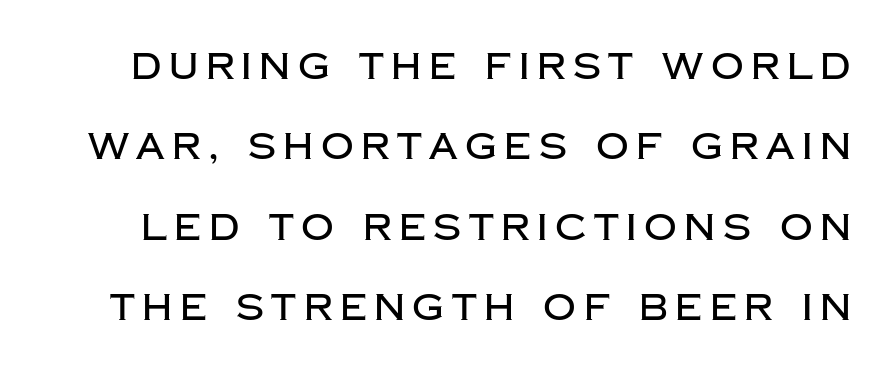
How are the letters spaced? Widely, with obvious added tracking. Baseline-to-baseline distance is far greater than the letter height. Do the letters lean? They stand straight. The typeface chosen for these lines omits serifs. Each letter keeps its own natural width here, so spacing adapts to shape. Just letters on the line, the space beneath them empty.
